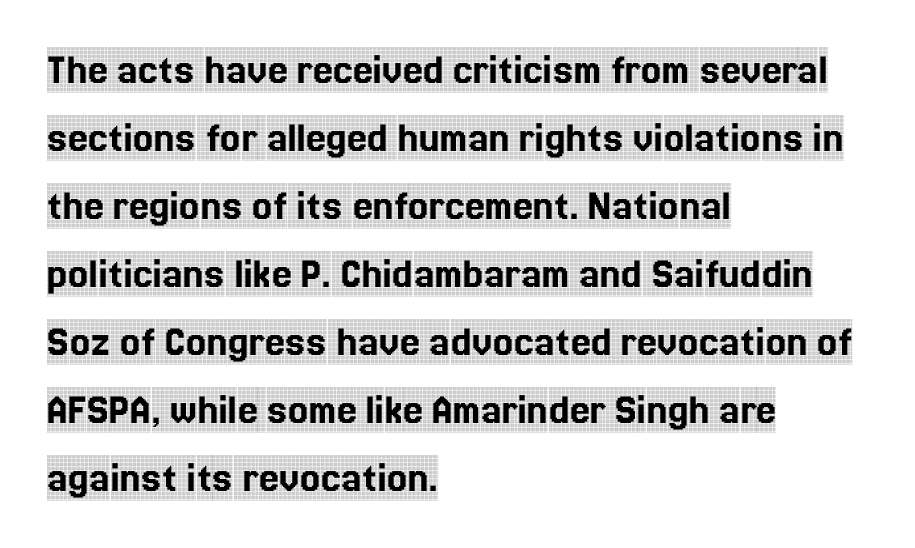
The image shows 45 px condensed serif type, upright; set left-aligned, normal line spacing (1.51x), normal letter spacing, not underlined; a large x-height.
